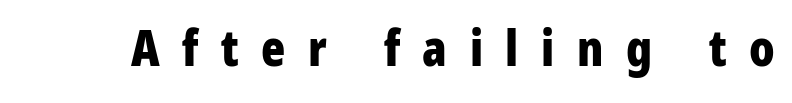
This sample has the flowing, uneven cadence of proportional lettering. The glyphs in this specimen are sans serif. The font's upright variant was chosen for this text. Each row of text sits above clean, open space.
